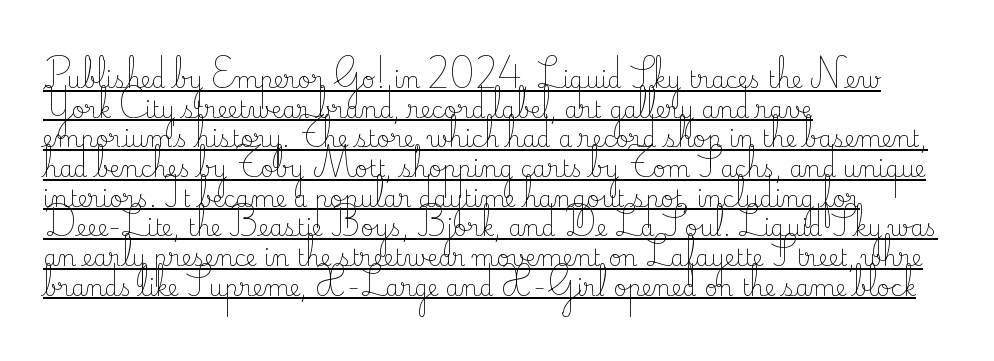
The image shows 23 px text type, upright; set left-aligned, normal line spacing (1.29x), normal letter spacing, underlined.
